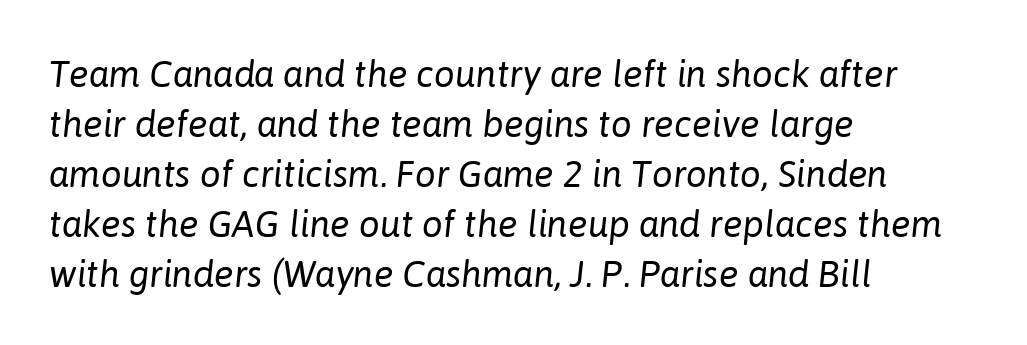
Q: Is the text bold? A: No.
Q: Is the text italic (slanted)? A: Yes, it leans right by about 6 degrees.
Q: Is the text underlined? A: No.
Q: How is the paragraph aligned? A: Left-aligned.
Q: Is the spacing between letters normal or unusually wide? A: Normal.
Q: Is the spacing between lines tight, normal or loose? A: Normal.
Q: Width (condensed, normal, or wide)? A: Normal.
Q: Stroke contrast? A: Low.
Q: x-height? A: Medium.
Q: Monospaced? A: No.
